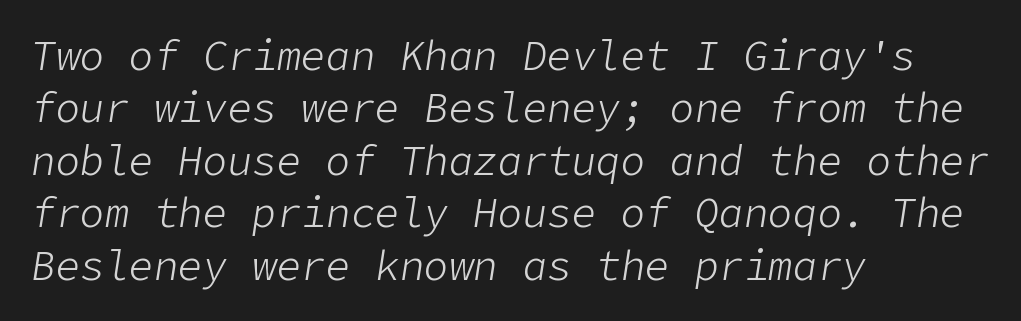
Q: Is the text bold? A: No.
Q: Is the text italic (slanted)? A: Yes, it leans right by about 9 degrees.
Q: Is the text underlined? A: No.
Q: How is the paragraph aligned? A: Left-aligned.
Q: Is the spacing between letters normal or unusually wide? A: Normal.
Q: Is the spacing between lines tight, normal or loose? A: Normal.
Q: Width (condensed, normal, or wide)? A: Normal.
Q: Stroke contrast? A: Low.
Q: x-height? A: Medium.
